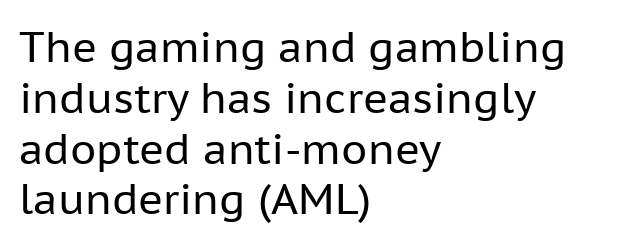
Letters rest on an invisible, unmarked baseline. On a weight scale, this lands at 450 or below. Here the designer chose a conventional face with non-uniform glyph widths. A classic flush-left, rag-right setting is used for this passage. Type style note: lacks serifs.
